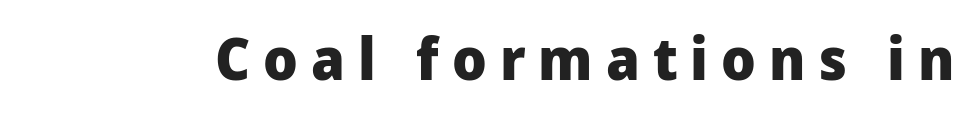
{"serif": "no", "italic": "no", "bold": "yes", "weight": "heavy", "width": "normal", "stroke_contrast": "low", "x_height": "medium", "monospaced": "no", "underline": "no", "letter_spacing": "wide", "letter_spacing_em": 0.22, "glyph_px": 59}
